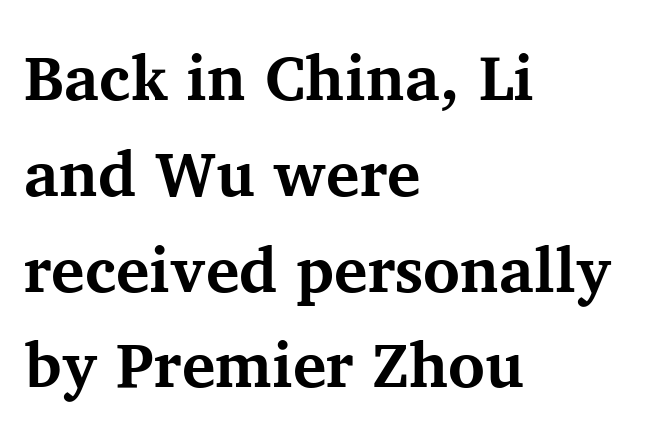
{"serif": "yes", "italic": "no", "bold": "yes", "weight": "bold", "width": "normal", "stroke_contrast": "medium", "x_height": "medium", "monospaced": "no", "underline": "no", "align": "left", "line_spacing": "normal", "line_spacing_ratio": 1.52, "letter_spacing": "normal", "letter_spacing_em": 0.0, "glyph_px": 63}
